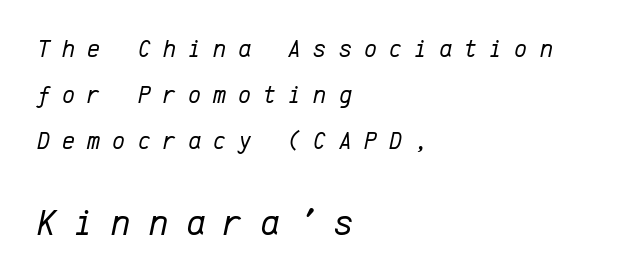
{"italic": "yes", "lean": "right", "slant_degrees": 12, "bold": "no", "weight": "regular", "width": "normal", "stroke_contrast": "low", "x_height": "medium", "monospaced": "yes", "underline": "no", "align": "left", "line_spacing_ratio": 1.84, "letter_spacing": "wide", "letter_spacing_em": 0.48, "larger_block": "second", "size_ratio": 1.48, "glyph_px": 37}
